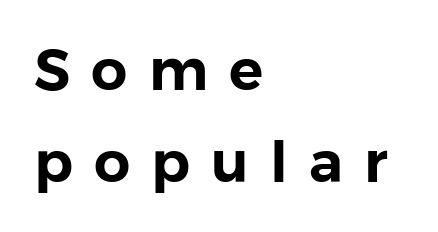
The image shows 57 px sans-serif type, upright; set left-aligned, normal line spacing (1.62x), unusually wide letter spacing (+0.37 em), not underlined; a medium x-height.
